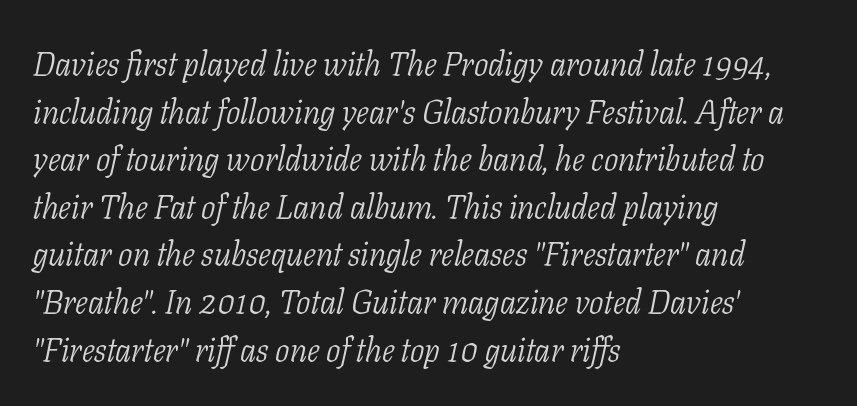
The glyphs are unaccompanied by any horizontal stroke below them. The face used here is seriffed, in the tradition of book romans. A classic flush-left, rag-right setting is used for this passage. The line texture is even and compact thanks to regular tracking.
